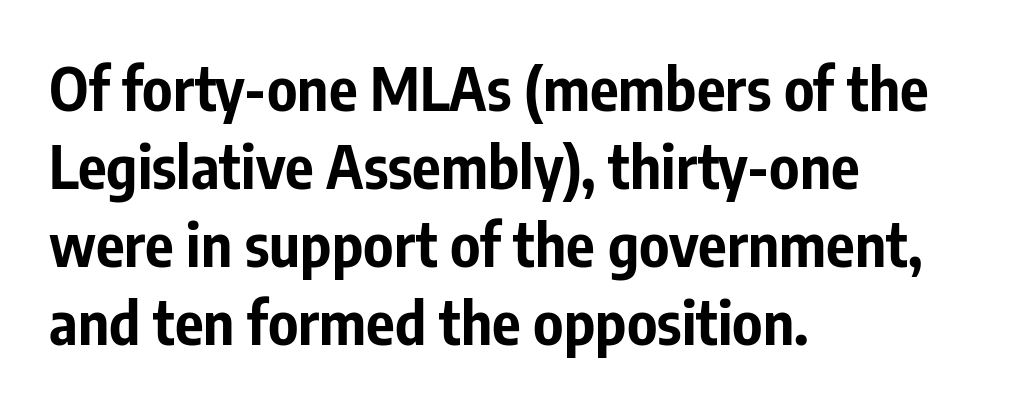
{"serif": "no", "italic": "no", "bold": "yes", "weight": "bold", "width": "condensed", "stroke_contrast": "low", "x_height": "medium", "monospaced": "no", "underline": "no", "align": "left", "line_spacing": "normal", "line_spacing_ratio": 1.3, "letter_spacing": "normal", "letter_spacing_em": 0.0, "glyph_px": 60}
